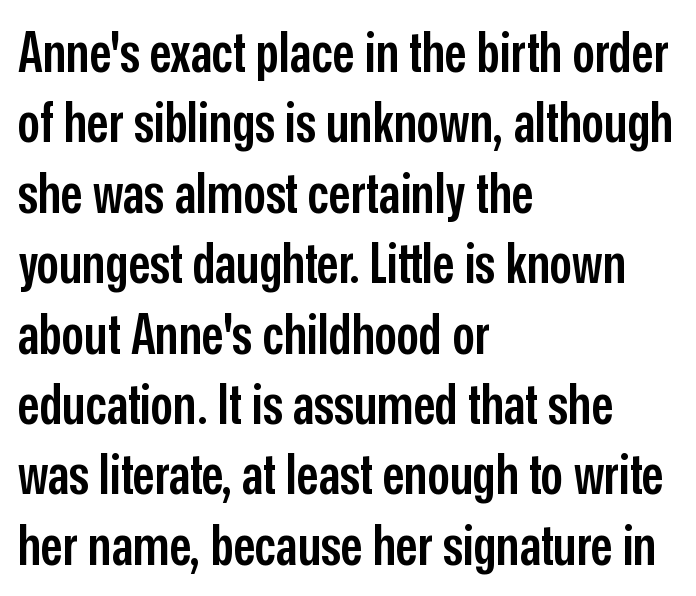
The image shows 55 px semibold, condensed sans-serif type, upright; set left-aligned, normal line spacing (1.28x), normal letter spacing, not underlined; low stroke contrast and a medium x-height.
